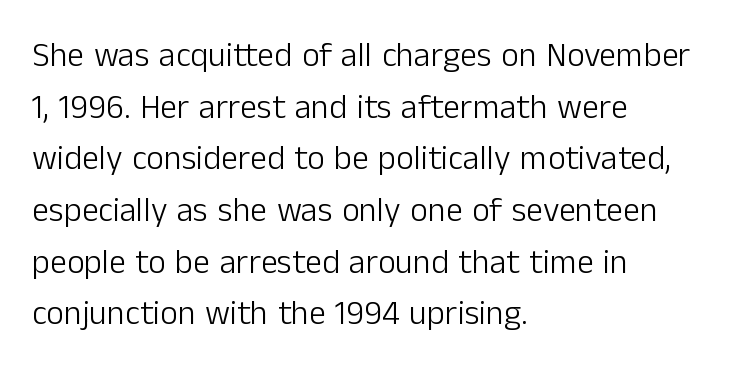
{"serif": "no", "italic": "no", "bold": "no", "weight": "light", "width": "normal", "stroke_contrast": "low", "x_height": "medium", "monospaced": "no", "underline": "no", "align": "left", "line_spacing": "normal", "line_spacing_ratio": 1.52, "letter_spacing": "normal", "letter_spacing_em": 0.0, "glyph_px": 34}
